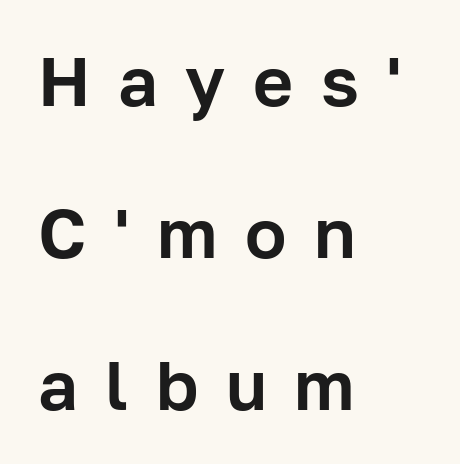
The specimen omits any rule beneath the text block's lines. Ascenders rise straight up at ninety degrees. Every row of glyphs begins at an identical x-position on the left. Line spacing here is loose. Type style note: lacks serifs. The tracking jumps out immediately: characters are airy and widely separated.
